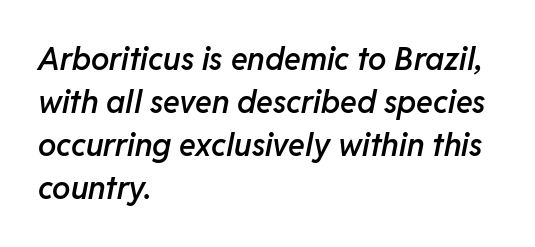
The image shows 31 px semibold type, italic (leaning right); set left-aligned, normal line spacing (1.39x), normal letter spacing, not underlined; low stroke contrast and a medium x-height.
